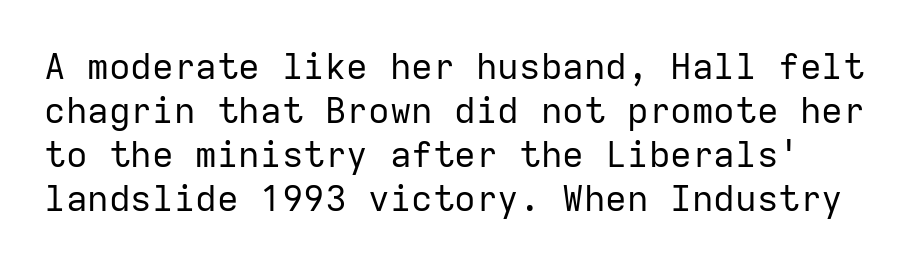
Vertical stems look standard width or narrower in stroke. The space beneath each line is pristine and unruled. Looks like terminal output: every glyph gets an equal slot. Caption: standard tracking, unaltered. Unlike italic type, these characters show no tilt at all. Grotesque or geometric, the face here clearly has no serifs.
